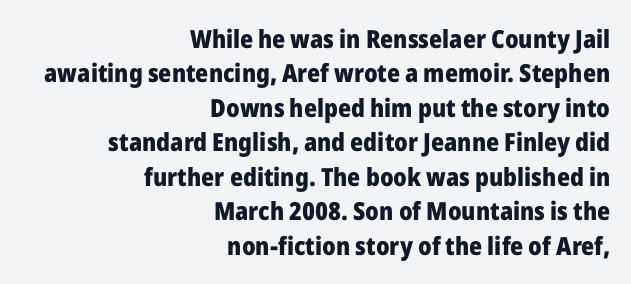
The space directly below the letters is spotless. The space between consecutive lines is moderate. Observe the ordinary spacing: letters are neighbours, not strangers. The rag falls on the left side of this text block. Every stem runs plumb, perpendicular to the baseline.
